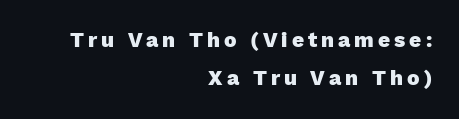
{"italic": "no", "bold": "yes", "underline": "no", "align": "right", "line_spacing_ratio": 1.83, "glyph_px": 21}
